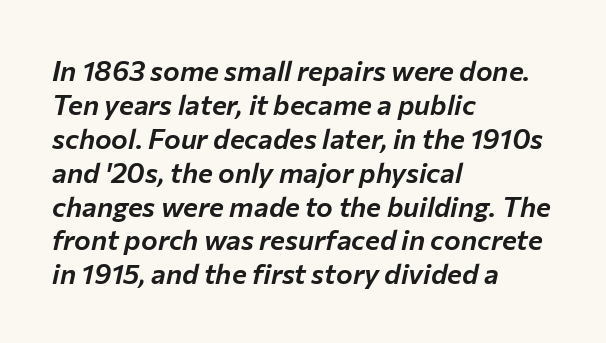
Q: Is the text italic (slanted)? A: Yes, it leans right by about 12 degrees.
Q: Is the text underlined? A: No.
Q: How is the paragraph aligned? A: Left-aligned.
Q: Is the spacing between letters normal or unusually wide? A: Normal.
Q: Width (condensed, normal, or wide)? A: Normal.
Q: Stroke contrast? A: Low.
Q: x-height? A: Medium.
Q: Monospaced? A: No.
